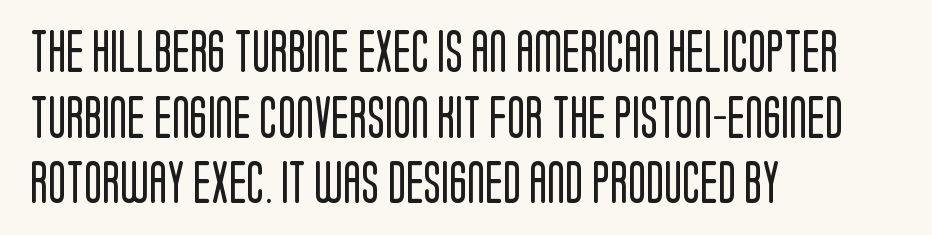
The image shows 42 px regular-weight, condensed sans-serif type, upright; set left-aligned, normal line spacing (1.56x), normal letter spacing, not underlined; low stroke contrast and a large x-height.
